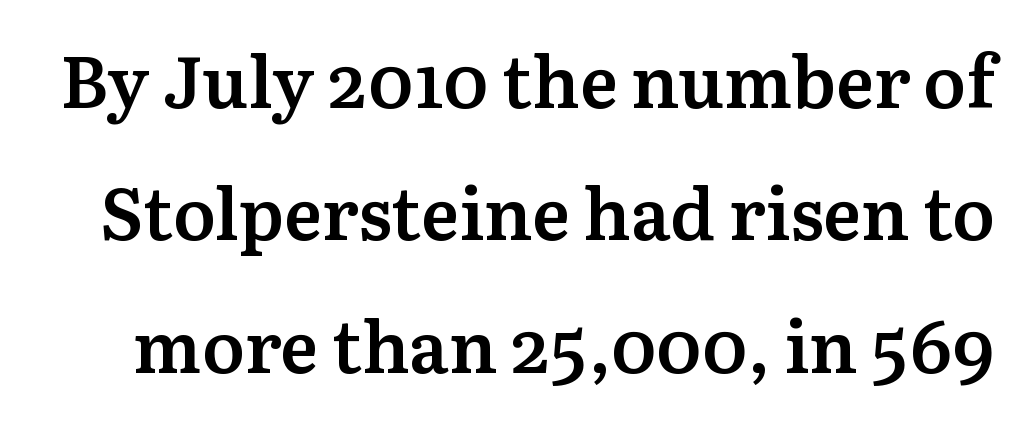
Q: Is the text bold? A: Semi-bold.
Q: Is the text italic (slanted)? A: No, it is upright.
Q: Is the typeface a serif or a sans-serif typeface? A: Serif.
Q: Is the text underlined? A: No.
Q: Is the spacing between letters normal or unusually wide? A: Normal.
Q: Width (condensed, normal, or wide)? A: Normal.
Q: Stroke contrast? A: Medium.
Q: x-height? A: Medium.
Q: Monospaced? A: No.
